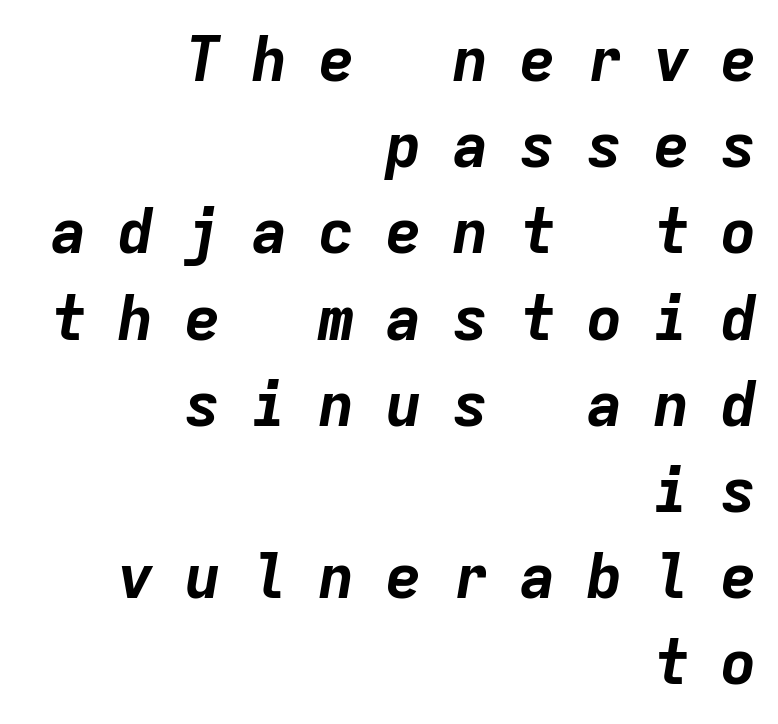
The image shows 62 px bold type, italic (leaning right), monospaced; set right-aligned, normal line spacing (1.39x), unusually wide letter spacing (+0.48 em), not underlined; low stroke contrast and a medium x-height.
